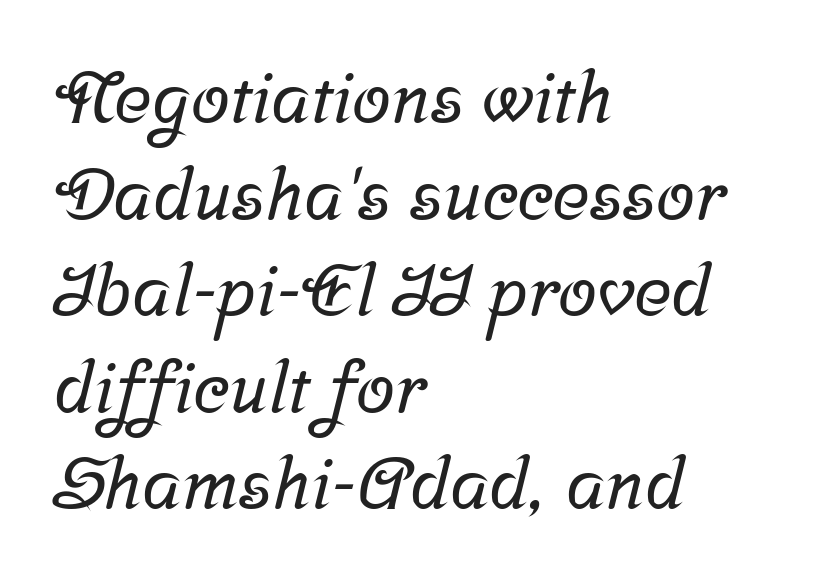
Q: Is the text underlined? A: No.
Q: How is the paragraph aligned? A: Left-aligned.
Q: Is the spacing between letters normal or unusually wide? A: Normal.
Q: Is the spacing between lines tight, normal or loose? A: Normal.
Q: Width (condensed, normal, or wide)? A: Normal.
Q: Stroke contrast? A: Low.
Q: x-height? A: Medium.
Q: Monospaced? A: No.
